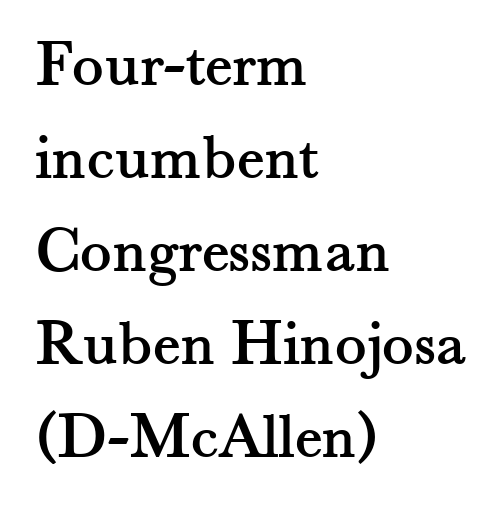
The image shows 66 px serif type, upright; set left-aligned, normal line spacing (1.41x), normal letter spacing, not underlined; medium stroke contrast and a small x-height.
